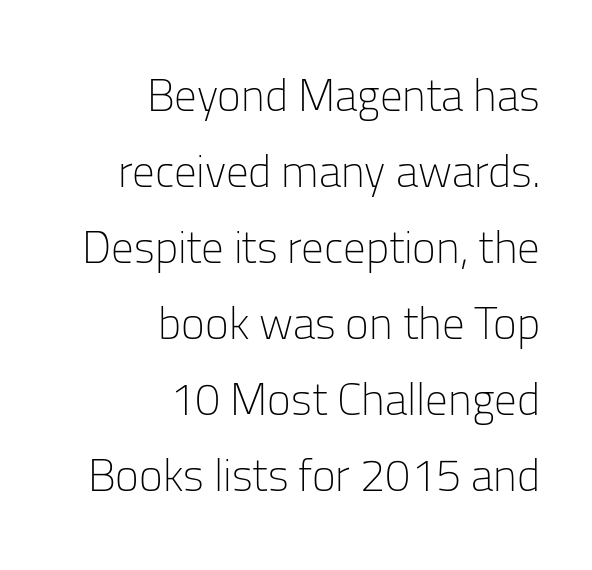
Q: Is the text bold? A: No.
Q: Is the text italic (slanted)? A: No, it is upright.
Q: Is the typeface a serif or a sans-serif typeface? A: Sans-serif.
Q: Is the text underlined? A: No.
Q: How is the paragraph aligned? A: Right-aligned.
Q: Is the spacing between letters normal or unusually wide? A: Normal.
Q: Is the spacing between lines tight, normal or loose? A: Normal.
Q: Width (condensed, normal, or wide)? A: Normal.
Q: Stroke contrast? A: Low.
Q: x-height? A: Medium.
Q: Monospaced? A: No.
